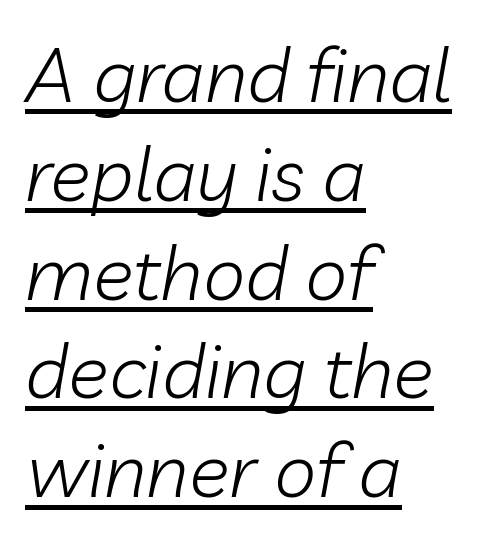
{"italic": "yes", "lean": "right", "slant_degrees": 10, "bold": "no", "weight": "light", "width": "normal", "stroke_contrast": "low", "x_height": "medium", "monospaced": "no", "underline": "yes", "align": "left", "line_spacing": "normal", "line_spacing_ratio": 1.3, "letter_spacing": "normal", "letter_spacing_em": 0.0, "glyph_px": 76}
